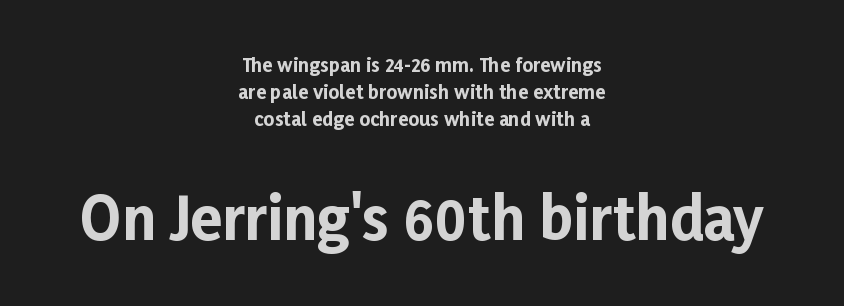
Every letter is thick-stroked: bold, no question. This rendering uses center alignment, leaving both contours irregular but symmetric. Standard letterfit; no display-style spreading of the glyphs. Larger block? The one below; the one above is distinctly smaller.
